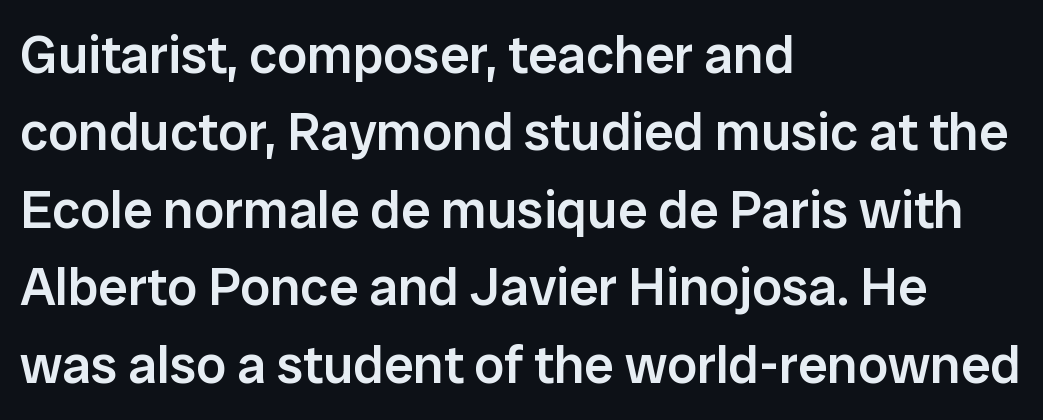
The letters advance in unequal steps, a hallmark of proportional type. The rendering anchors every line to the left-hand side. A typesetter would label this face a sans. Any mark beneath the type? The region is blank.
